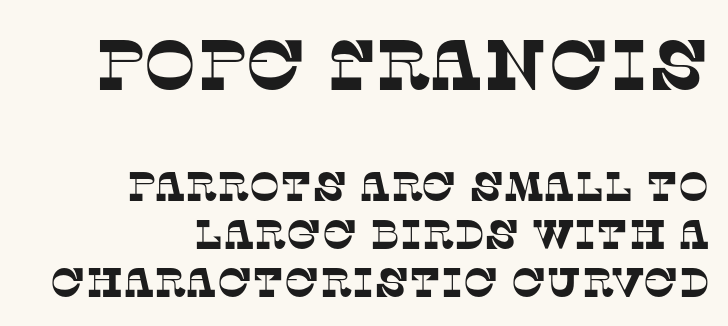
This sample is right-justified, so line beginnings fall wherever the words allow. A clean baseline with only descenders dipping below it. Nothing unusual about the tracking: characters are spaced as the font intends. Note the varied advance widths — an 'i' is clearly narrower than an 'm'. These two chunks differ in scale, with the top chunk taking the larger measure.
